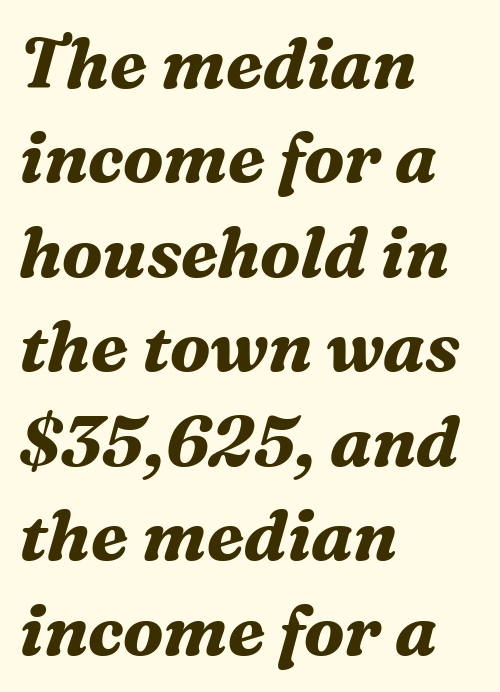
Q: Is the text bold? A: Yes.
Q: Is the text italic (slanted)? A: Yes, it leans right by about 16 degrees.
Q: Is the typeface a serif or a sans-serif typeface? A: Serif.
Q: Is the text underlined? A: No.
Q: How is the paragraph aligned? A: Left-aligned.
Q: Is the spacing between letters normal or unusually wide? A: Normal.
Q: Is the spacing between lines tight, normal or loose? A: Normal.
Q: Width (condensed, normal, or wide)? A: Normal.
Q: Stroke contrast? A: Medium.
Q: x-height? A: Medium.
Q: Monospaced? A: No.
